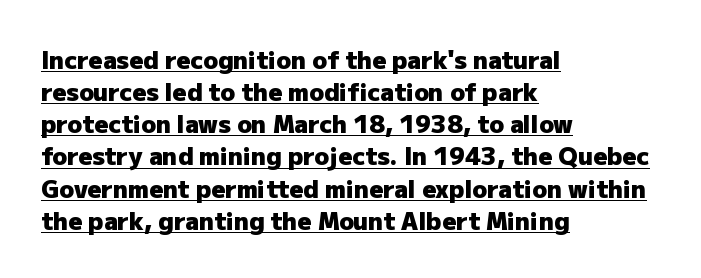
This rendering leaves character spacing at its baseline value. Notice how the passage keeps a crisp vertical edge on the left only. Each line of the rendering has a horizontal stroke beneath the glyphs. Baseline-to-baseline distance is the conventional proportion of letter height.
